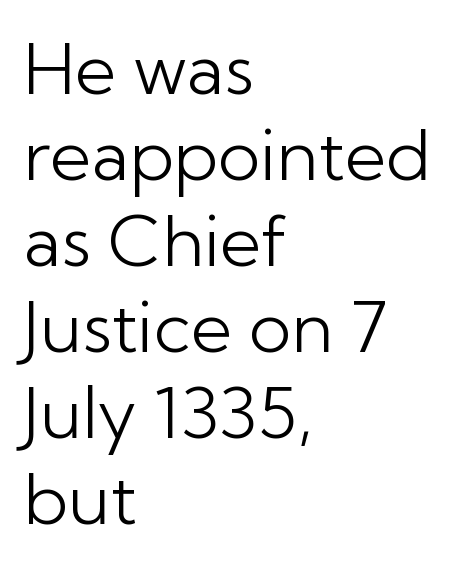
The image shows 71 px light sans-serif type, upright; set left-aligned, line spacing 1.21x, normal letter spacing, not underlined; low stroke contrast and a medium x-height.
